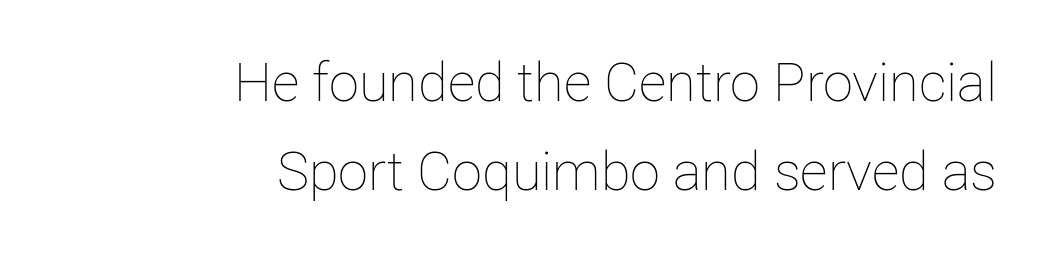
Q: Is the text bold? A: No.
Q: Is the text italic (slanted)? A: No, it is upright.
Q: Is the text underlined? A: No.
Q: How is the paragraph aligned? A: Right-aligned.
Q: Is the spacing between letters normal or unusually wide? A: Normal.
Q: Is the spacing between lines tight, normal or loose? A: Normal.
Q: Width (condensed, normal, or wide)? A: Normal.
Q: Stroke contrast? A: Low.
Q: x-height? A: Medium.
Q: Monospaced? A: No.
